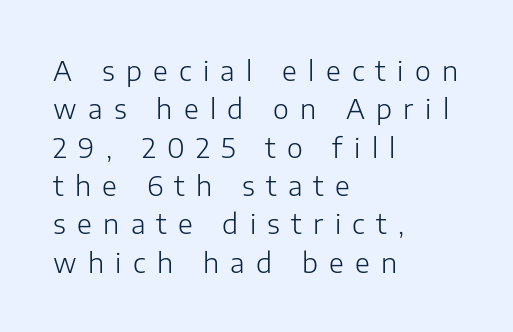
The image shows 27 px text type, upright; set left-aligned, normal line spacing (1.42x), unusually wide letter spacing (+0.42 em), not underlined.
